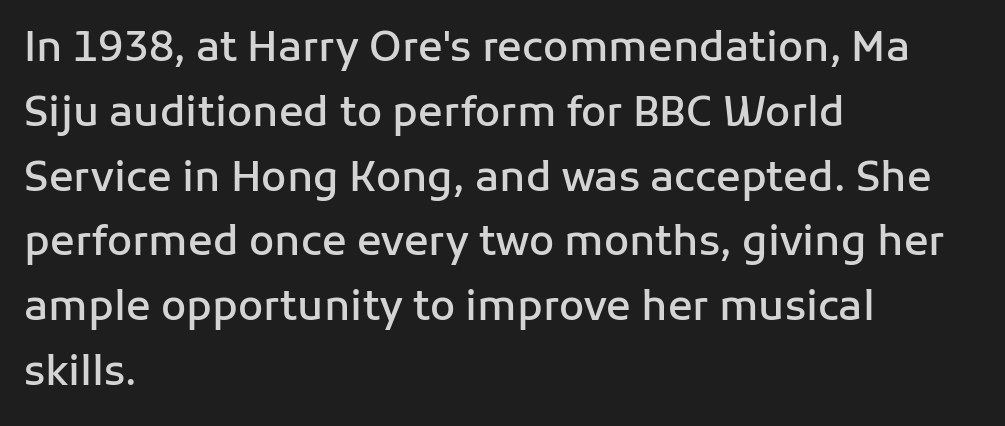
{"serif": "no", "italic": "no", "bold": "semi", "weight": "semibold", "width": "normal", "stroke_contrast": "low", "x_height": "medium", "monospaced": "no", "underline": "no", "align": "left", "line_spacing": "normal", "line_spacing_ratio": 1.58, "letter_spacing": "normal", "letter_spacing_em": 0.0, "glyph_px": 41}
